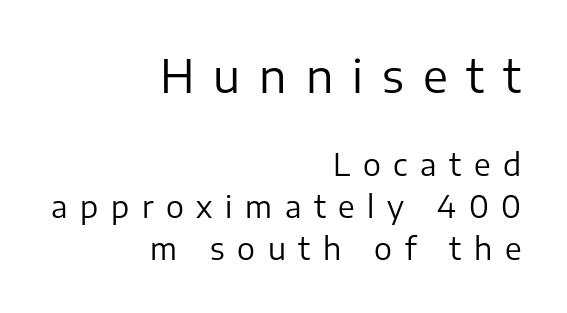
{"serif": "no", "italic": "no", "bold": "no", "weight": "regular", "width": "normal", "stroke_contrast": "low", "x_height": "medium", "monospaced": "no", "underline": "no", "align": "right", "line_spacing": "normal", "line_spacing_ratio": 1.4, "letter_spacing": "wide", "letter_spacing_em": 0.42, "larger_block": "first", "size_ratio": 1.5, "glyph_px": 45}
